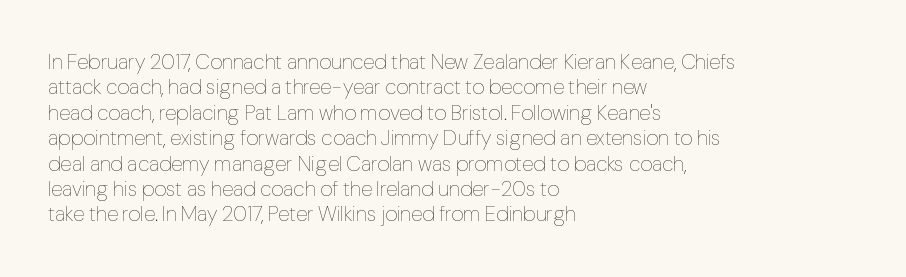
{"italic": "no", "bold": "no", "underline": "no", "align": "left", "line_spacing_ratio": 1.21, "letter_spacing": "normal", "letter_spacing_em": 0.0, "glyph_px": 21}
